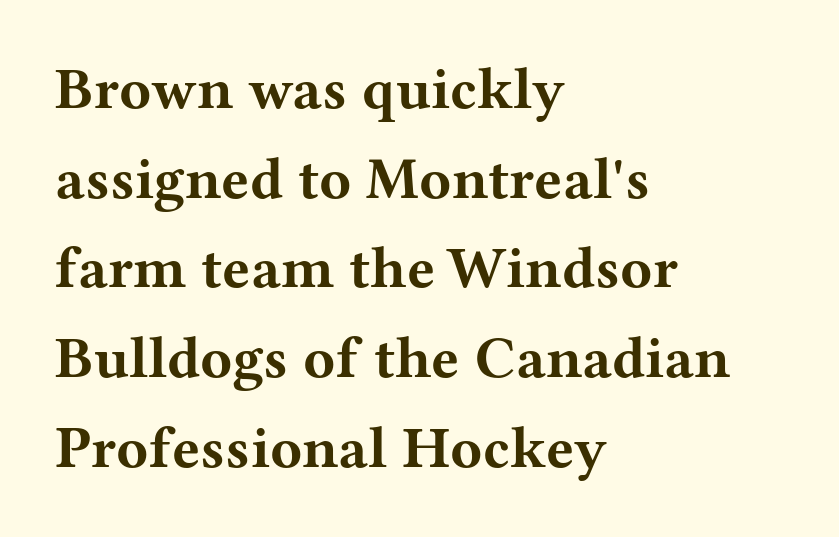
Q: Is the text bold? A: Yes.
Q: Is the text italic (slanted)? A: No, it is upright.
Q: Is the typeface a serif or a sans-serif typeface? A: Serif.
Q: Is the text underlined? A: No.
Q: How is the paragraph aligned? A: Left-aligned.
Q: Is the spacing between letters normal or unusually wide? A: Normal.
Q: Is the spacing between lines tight, normal or loose? A: Normal.
Q: Width (condensed, normal, or wide)? A: Wide.
Q: Stroke contrast? A: Medium.
Q: x-height? A: Medium.
Q: Monospaced? A: No.
